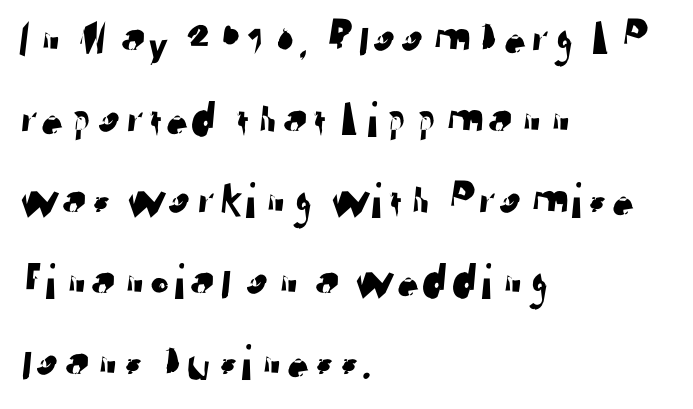
{"serif": "no", "width": "normal", "stroke_contrast": "low", "x_height": "medium", "monospaced": "no", "underline": "no", "align": "left", "line_spacing": "normal", "line_spacing_ratio": 1.59, "letter_spacing": "normal", "letter_spacing_em": 0.0, "glyph_px": 51}
